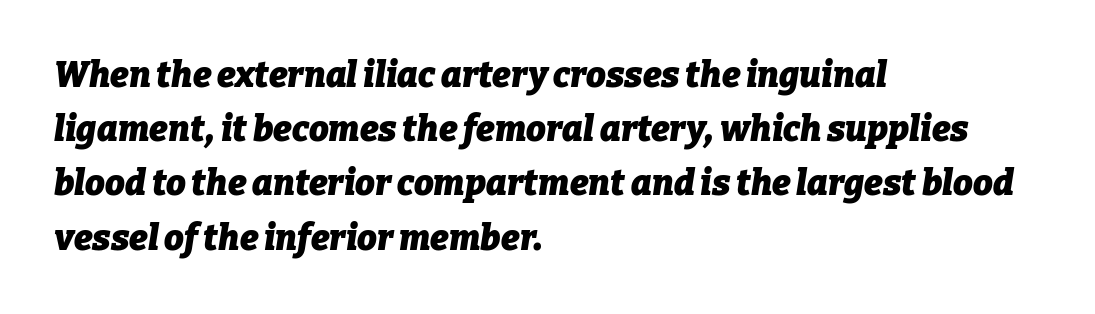
The lines in this sample share a left origin and differ only in where they stop. In terms of posture, this sample is oblique. Any mark beneath the type? The region is blank. You could not count columns in this text — the font is proportionally spaced.
